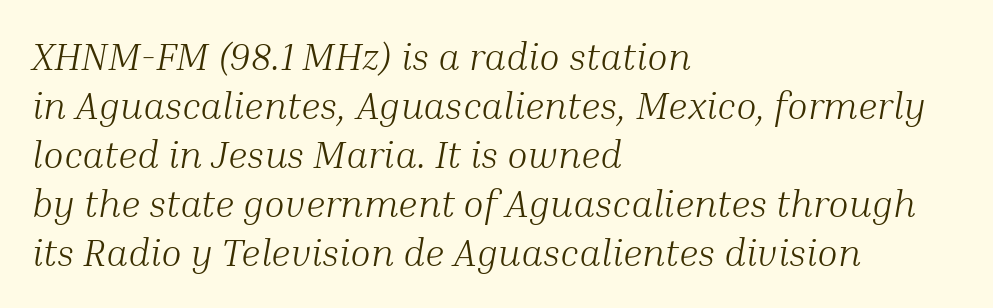
Q: Is the text bold? A: No.
Q: Is the text italic (slanted)? A: Yes, it leans right by about 10 degrees.
Q: Is the typeface a serif or a sans-serif typeface? A: Serif.
Q: Is the text underlined? A: No.
Q: How is the paragraph aligned? A: Left-aligned.
Q: Is the spacing between letters normal or unusually wide? A: Normal.
Q: Is the spacing between lines tight, normal or loose? A: Normal.
Q: Width (condensed, normal, or wide)? A: Normal.
Q: Stroke contrast? A: Medium.
Q: x-height? A: Medium.
Q: Monospaced? A: No.
